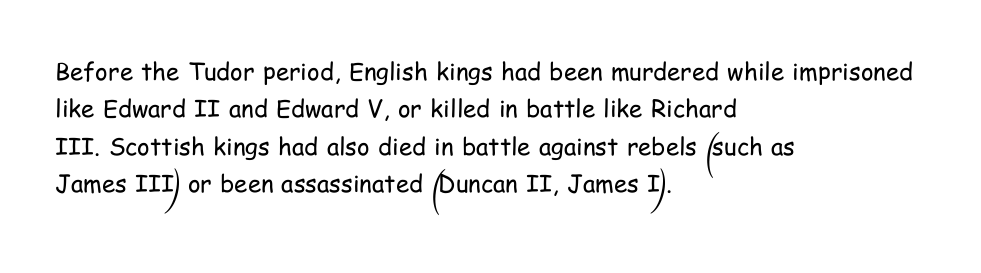
Evenly set lines give the paragraph a standard silhouette. Here the glyphs are tracked normally, forming tight word shapes. Rule under the text: the space is simply empty. Italic? Not at all — the glyphs are vertical. These glyphs show unthickened strokes, regular width or finer.
